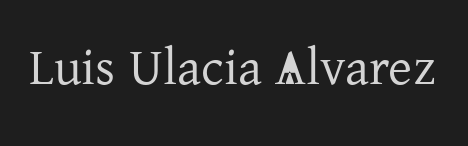
{"serif": "yes", "italic": "no", "bold": "no", "weight": "regular", "width": "normal", "stroke_contrast": "low", "x_height": "medium", "monospaced": "no", "underline": "no", "letter_spacing": "normal", "letter_spacing_em": 0.0, "glyph_px": 52}
